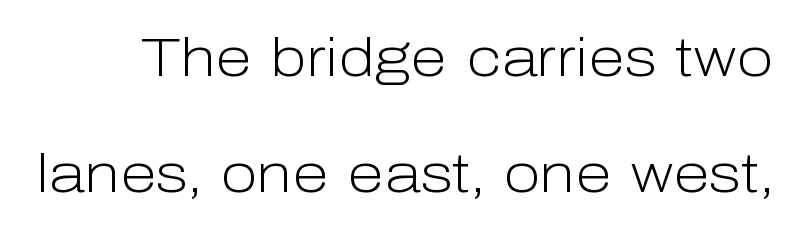
The image shows 54 px light sans-serif type, upright; set loose line spacing (2.14x), normal letter spacing, not underlined; low stroke contrast and a medium x-height.
